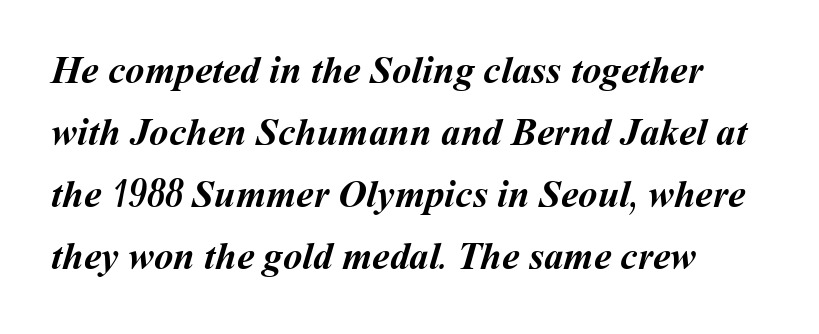
Q: Is the text bold? A: Yes.
Q: Is the text underlined? A: No.
Q: Is the spacing between letters normal or unusually wide? A: Normal.
Q: Is the spacing between lines tight, normal or loose? A: Normal.
Q: Width (condensed, normal, or wide)? A: Normal.
Q: Stroke contrast? A: Medium.
Q: x-height? A: Medium.
Q: Monospaced? A: No.
